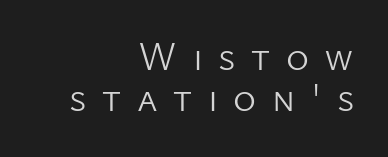
{"serif": "no", "italic": "no", "bold": "no", "weight": "light", "width": "normal", "stroke_contrast": "low", "x_height": "medium", "monospaced": "no", "underline": "no", "align": "right", "line_spacing": "tight", "line_spacing_ratio": 1.04, "letter_spacing": "wide", "letter_spacing_em": 0.4, "glyph_px": 39}
